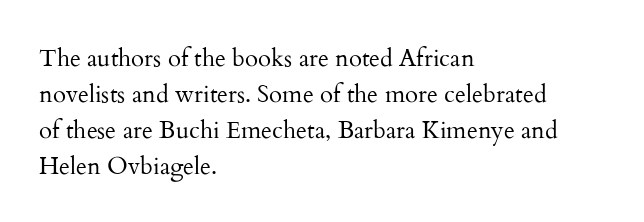
There is no visible air inserted between adjacent glyphs. The rendering anchors every line to the left-hand side. Counters stay open thanks to moderate or lighter strokes. Is there much room between lines? A standard amount, neither cramped nor airy. Type without underlining.
